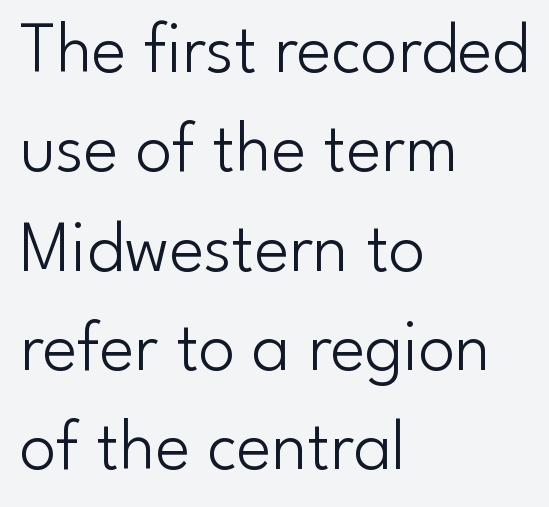
The image shows 73 px light sans-serif type, upright; set left-aligned, normal line spacing (1.36x), normal letter spacing, not underlined; low stroke contrast and a small x-height.
